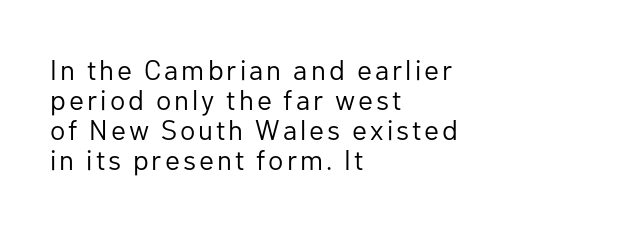
{"serif": "no", "italic": "no", "bold": "no", "weight": "regular", "width": "normal", "stroke_contrast": "low", "x_height": "medium", "monospaced": "no", "underline": "no", "align": "left", "line_spacing": "tight", "line_spacing_ratio": 1.07, "glyph_px": 28}
